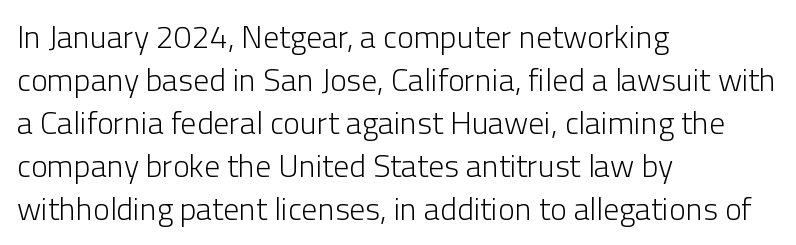
Q: Is the text bold? A: No.
Q: Is the text italic (slanted)? A: No, it is upright.
Q: Is the typeface a serif or a sans-serif typeface? A: Sans-serif.
Q: Is the text underlined? A: No.
Q: How is the paragraph aligned? A: Left-aligned.
Q: Is the spacing between letters normal or unusually wide? A: Normal.
Q: Is the spacing between lines tight, normal or loose? A: Normal.
Q: Width (condensed, normal, or wide)? A: Normal.
Q: Stroke contrast? A: Low.
Q: x-height? A: Medium.
Q: Monospaced? A: No.
